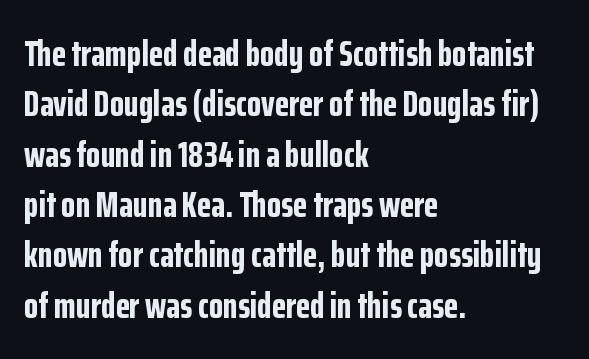
Q: Is the text bold? A: Yes.
Q: Is the text italic (slanted)? A: No, it is upright.
Q: Is the typeface a serif or a sans-serif typeface? A: Sans-serif.
Q: Is the text underlined? A: No.
Q: How is the paragraph aligned? A: Left-aligned.
Q: Is the spacing between letters normal or unusually wide? A: Normal.
Q: Is the spacing between lines tight, normal or loose? A: Normal.
Q: Width (condensed, normal, or wide)? A: Condensed.
Q: Stroke contrast? A: Low.
Q: x-height? A: Medium.
Q: Monospaced? A: No.
